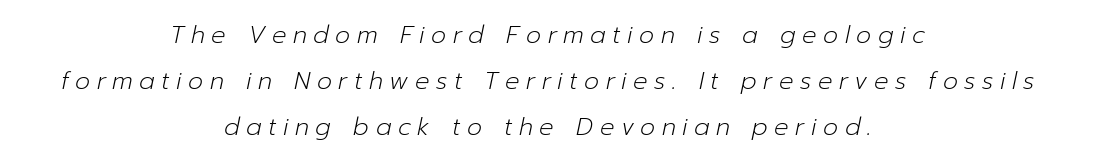
{"italic": "yes", "lean": "right", "slant_degrees": 12, "bold": "no", "underline": "no", "align": "center", "line_spacing": "loose", "line_spacing_ratio": 1.92, "letter_spacing": "wide", "letter_spacing_em": 0.27, "glyph_px": 24}
